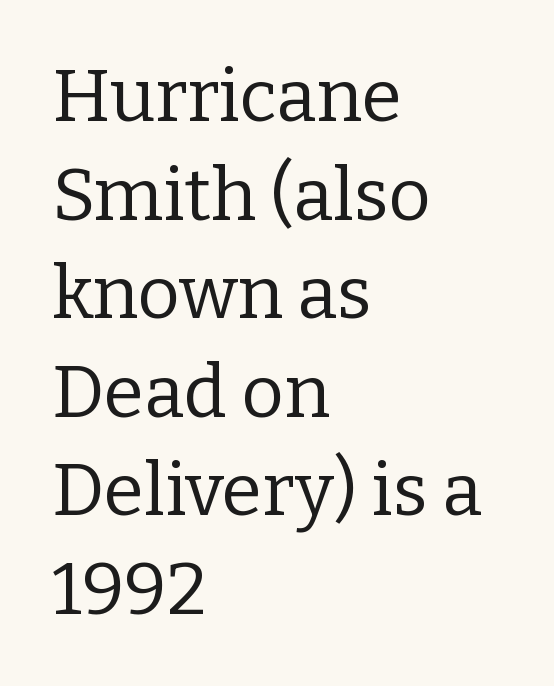
{"serif": "yes", "italic": "no", "bold": "no", "weight": "regular", "width": "normal", "stroke_contrast": "low", "x_height": "medium", "monospaced": "no", "underline": "no", "align": "left", "line_spacing": "normal", "line_spacing_ratio": 1.35, "letter_spacing": "normal", "letter_spacing_em": 0.0, "glyph_px": 73}
